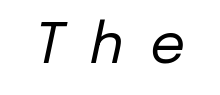
Q: Is the text bold? A: No.
Q: Is the text italic (slanted)? A: Yes, it leans right by about 12 degrees.
Q: Is the text underlined? A: No.
Q: Is the spacing between letters normal or unusually wide? A: Unusually wide.
Q: Width (condensed, normal, or wide)? A: Normal.
Q: Stroke contrast? A: Low.
Q: x-height? A: Medium.
Q: Monospaced? A: No.
